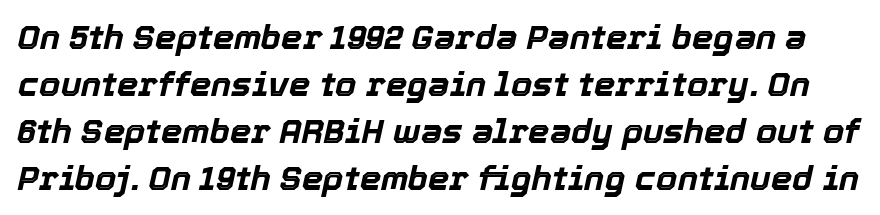
{"italic": "yes", "lean": "right", "slant_degrees": 12, "bold": "yes", "weight": "bold", "width": "normal", "x_height": "medium", "monospaced": "no", "underline": "no", "line_spacing": "normal", "line_spacing_ratio": 1.38, "letter_spacing": "normal", "letter_spacing_em": 0.0, "glyph_px": 34}
